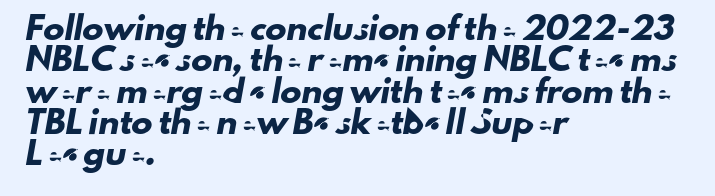
Q: Is the text underlined? A: No.
Q: How is the paragraph aligned? A: Left-aligned.
Q: Is the spacing between letters normal or unusually wide? A: Normal.
Q: Is the spacing between lines tight, normal or loose? A: Normal.
